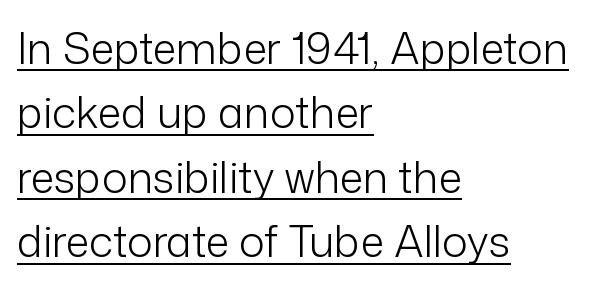
The image shows 43 px light sans-serif type, upright; set left-aligned, normal line spacing (1.5x), normal letter spacing, underlined; low stroke contrast and a medium x-height.
